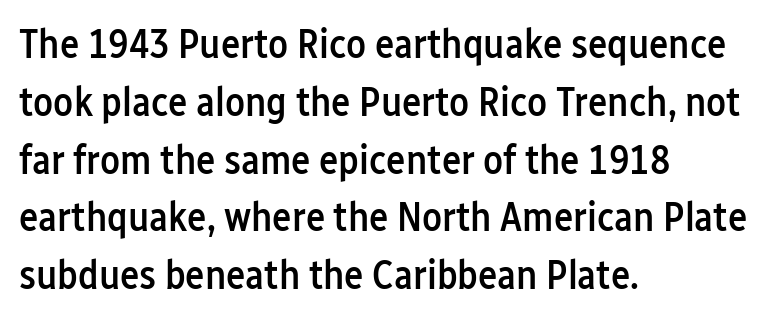
Q: Is the text bold? A: Semi-bold.
Q: Is the text italic (slanted)? A: No, it is upright.
Q: Is the typeface a serif or a sans-serif typeface? A: Sans-serif.
Q: Is the text underlined? A: No.
Q: How is the paragraph aligned? A: Left-aligned.
Q: Is the spacing between letters normal or unusually wide? A: Normal.
Q: Is the spacing between lines tight, normal or loose? A: Normal.
Q: Width (condensed, normal, or wide)? A: Condensed.
Q: Stroke contrast? A: Low.
Q: x-height? A: Medium.
Q: Monospaced? A: No.
